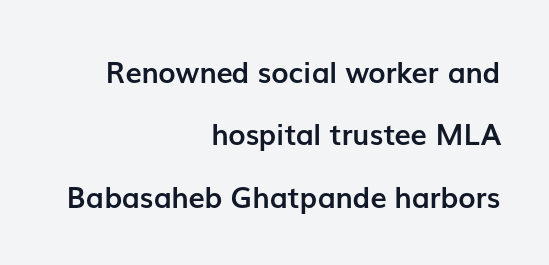
The image shows 29 px semibold sans-serif type, upright; set right-aligned, loose line spacing (2.15x), normal letter spacing, not underlined; low stroke contrast and a medium x-height.
